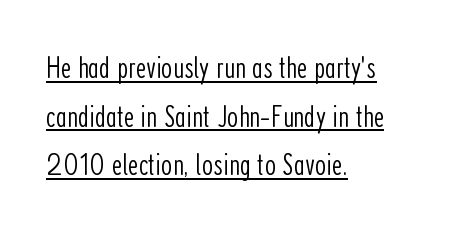
Q: Is the text bold? A: No.
Q: Is the text italic (slanted)? A: No, it is upright.
Q: Is the typeface a serif or a sans-serif typeface? A: Sans-serif.
Q: Is the text underlined? A: Yes.
Q: How is the paragraph aligned? A: Left-aligned.
Q: Is the spacing between letters normal or unusually wide? A: Normal.
Q: Is the spacing between lines tight, normal or loose? A: Normal.
Q: Width (condensed, normal, or wide)? A: Condensed.
Q: Stroke contrast? A: Low.
Q: x-height? A: Medium.
Q: Monospaced? A: No.
